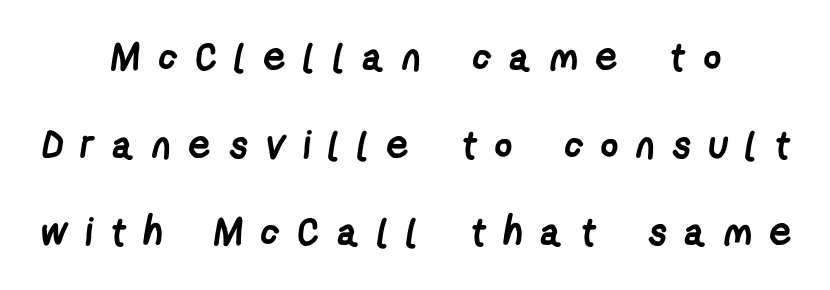
The image shows 39 px semibold, condensed sans-serif type; set centered, loose line spacing (2.25x), unusually wide letter spacing (+0.45 em), not underlined; low stroke contrast and a medium x-height.
